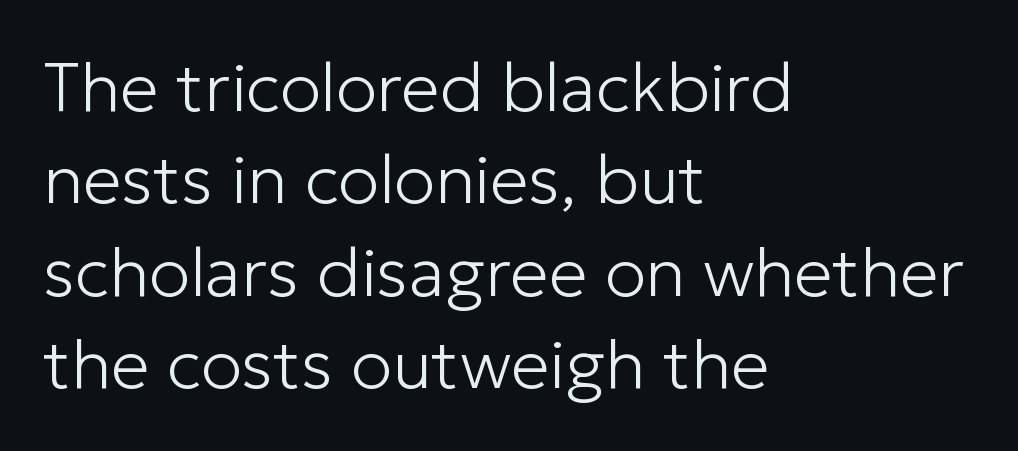
The image shows 69 px light sans-serif type, upright; set left-aligned, normal line spacing (1.34x), normal letter spacing, not underlined; low stroke contrast and a medium x-height.
